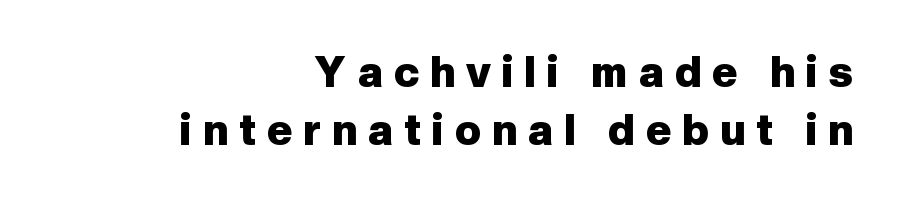
{"serif": "no", "italic": "no", "bold": "yes", "weight": "heavy", "width": "normal", "stroke_contrast": "low", "x_height": "medium", "monospaced": "no", "underline": "no", "align": "right", "line_spacing": "normal", "line_spacing_ratio": 1.36, "letter_spacing": "wide", "letter_spacing_em": 0.26, "glyph_px": 43}
